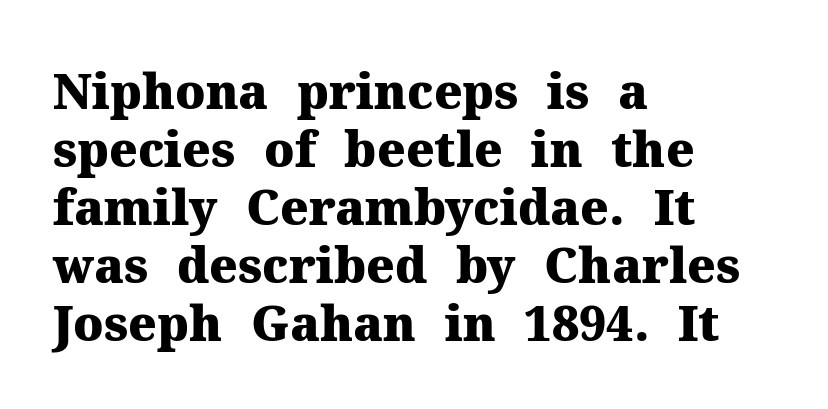
Every stem runs plumb, perpendicular to the baseline. Unmarked baselines from the first word to the last. Old-style or modern, the face here clearly has serifs. Look at the stroke-to-counter ratio: heavy, a bold. Compared with a centered layout, this one pins lines to the left instead.
